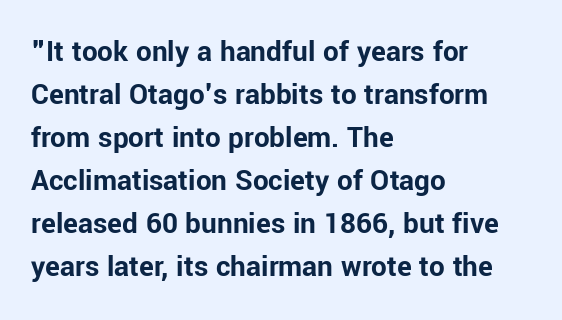
In terms of letterspacing, this is plain default setting. The rendering uses natural spacing where letterforms have individual widths. This sample uses a sans-serif face. No word sits above an underline. This is the regular roman posture of the typeface. All the whitespace from short lines collects on the right.
